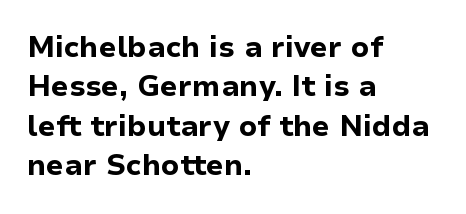
{"serif": "no", "italic": "no", "bold": "yes", "weight": "bold", "width": "normal", "stroke_contrast": "low", "x_height": "medium", "monospaced": "no", "underline": "no", "align": "left", "line_spacing": "normal", "line_spacing_ratio": 1.36, "letter_spacing": "normal", "letter_spacing_em": 0.0, "glyph_px": 29}
